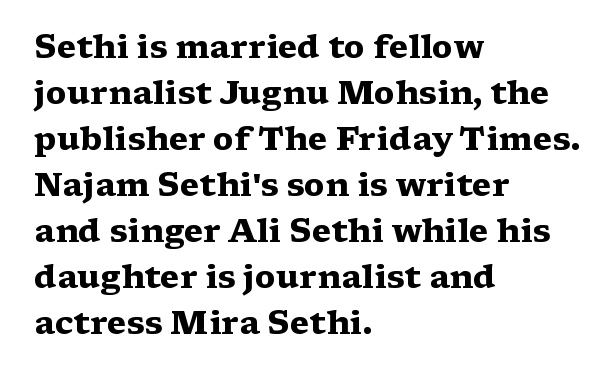
Do the characters align in a grid? No, the font is proportional. Students, this is bold: see how much ink each stroke carries. Italic? Not at all — the glyphs are vertical. Regular leading. The face used here is seriffed, in the tradition of book romans.
